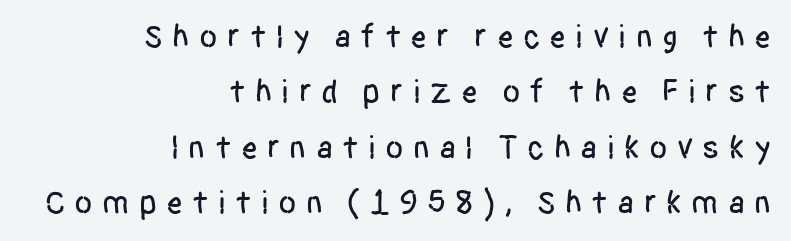
The image shows 33 px condensed sans-serif type, upright; set right-aligned, normal line spacing (1.68x), unusually wide letter spacing (+0.28 em), not underlined; low stroke contrast and a large x-height.
